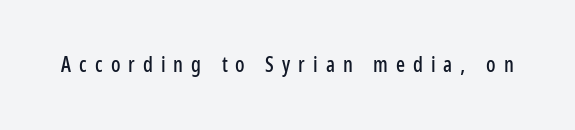
The gaps between neighbouring characters are conspicuously large. The space directly below the letters is spotless. The lettering holds an erect, upright posture throughout.
